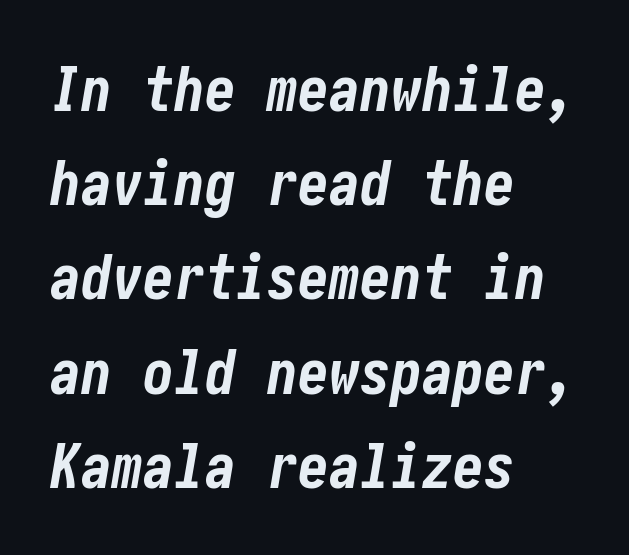
Characters are canted at an angle relative to the baseline's perpendicular. The rag falls on the right side of this text block. Words float on clear page, feet unadorned. Stroke thickness is high; the sample reads as a true bold.
